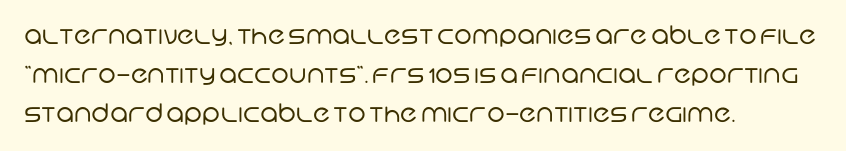
The glyphs are unaccompanied by any horizontal stroke below them. Leading: standard. Each line starts at the same left margin while the right side varies. Short note: letters normally spaced.
